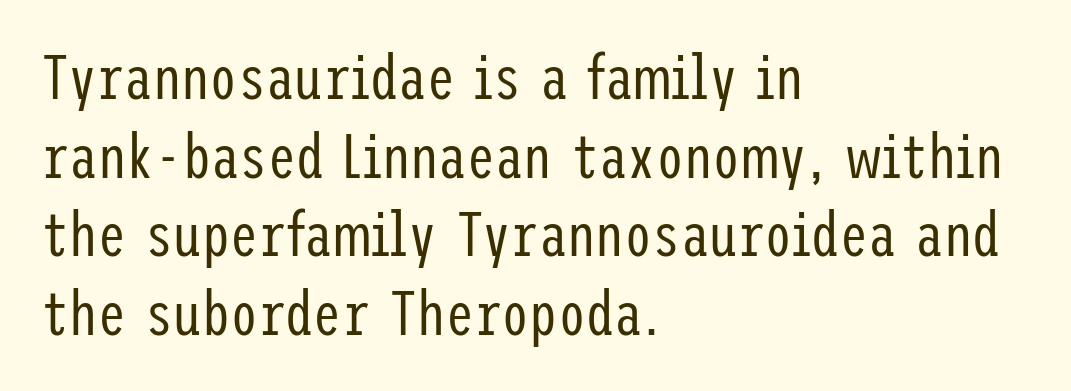
Q: Is the text bold? A: No.
Q: Is the text italic (slanted)? A: No, it is upright.
Q: Is the typeface a serif or a sans-serif typeface? A: Sans-serif.
Q: Is the text underlined? A: No.
Q: How is the paragraph aligned? A: Left-aligned.
Q: Is the spacing between letters normal or unusually wide? A: Normal.
Q: Is the spacing between lines tight, normal or loose? A: Normal.
Q: Width (condensed, normal, or wide)? A: Condensed.
Q: Stroke contrast? A: Low.
Q: x-height? A: Medium.
